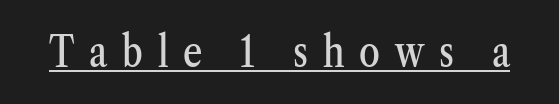
{"serif": "yes", "italic": "no", "width": "condensed", "stroke_contrast": "medium", "x_height": "medium", "monospaced": "no", "underline": "yes", "letter_spacing": "wide", "letter_spacing_em": 0.35, "glyph_px": 42}
